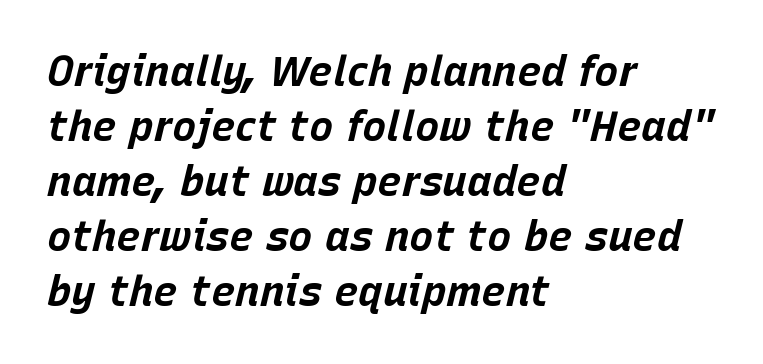
Notice how the stems are inclined rather than vertical — that's the hallmark of italics. Words appear dense and cohesive because spacing is normal. These lines carry a lot of weight — the face is fully bold. The space directly below the letters is spotless. The face used here is proportionally spaced, like ordinary book or web type.
